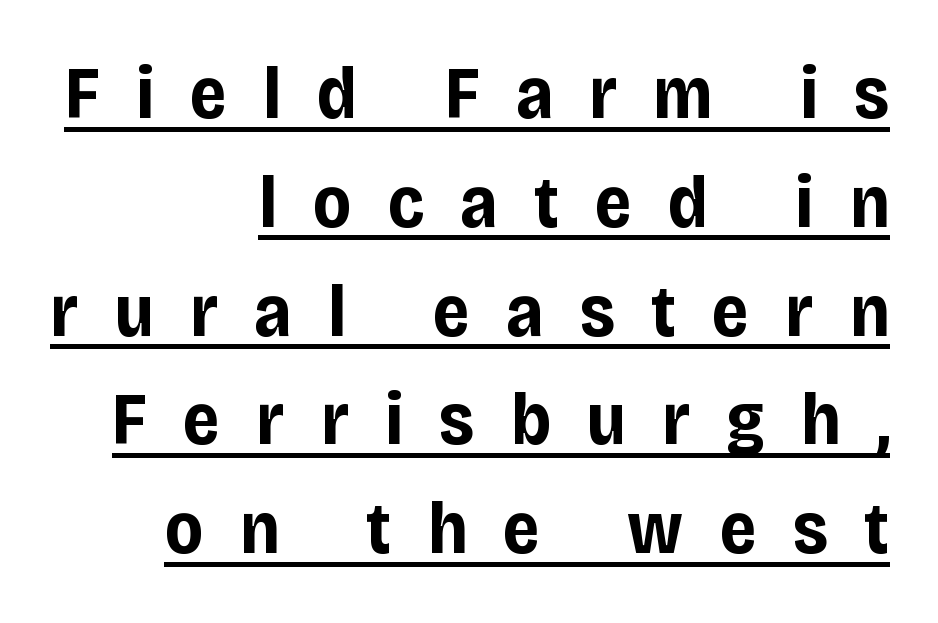
If you measured baseline to baseline, you'd find a middling distance. Strokes here are thick enough to call this a true bold. Ascenders rise straight up at ninety degrees. Tracking value appears strongly positive — letters spread wide.
